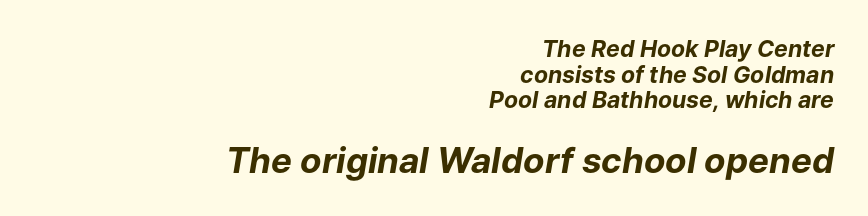
{"italic": "yes", "lean": "right", "slant_degrees": 9, "bold": "yes", "weight": "bold", "width": "normal", "stroke_contrast": "low", "x_height": "medium", "monospaced": "no", "underline": "no", "align": "right", "line_spacing": "tight", "line_spacing_ratio": 1.11, "letter_spacing": "normal", "letter_spacing_em": 0.0, "larger_block": "second", "size_ratio": 1.52, "glyph_px": 35}
